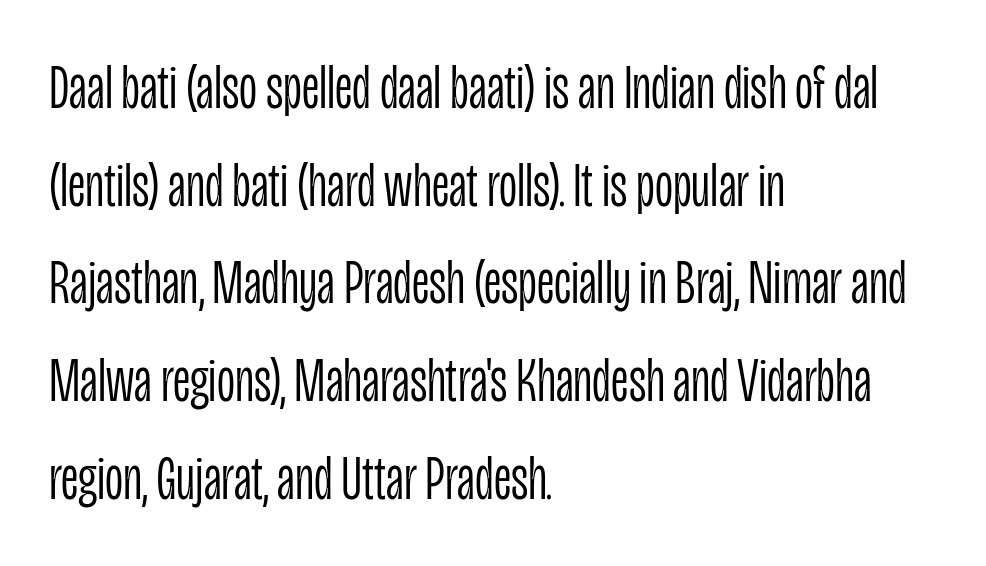
Does the type have serifs? No, each stem ends abruptly. Spacing verdict: proportional, widths tailored to each character. This is roman type, the default non-slanted kind. The cut favours lightness, reaching ordinary text weight at its darkest. Regarding leading, the lines here are spaced in the standard way. A student would call this left alignment; a typographer would say flush left, rag right.
